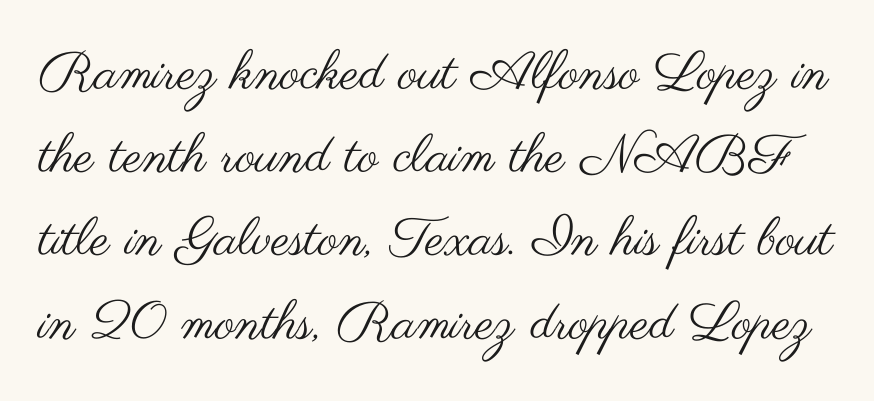
The image shows 53 px regular-weight, wide sans-serif type; set normal line spacing (1.57x), normal letter spacing, not underlined; medium stroke contrast and a small x-height.
